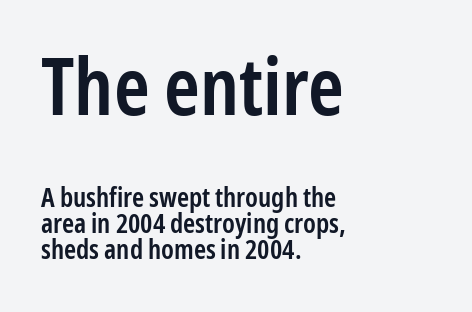
Q: Is the text bold? A: Semi-bold.
Q: Is the text italic (slanted)? A: No, it is upright.
Q: Is the typeface a serif or a sans-serif typeface? A: Sans-serif.
Q: Is the text underlined? A: No.
Q: How is the paragraph aligned? A: Left-aligned.
Q: Is the spacing between letters normal or unusually wide? A: Normal.
Q: Is the spacing between lines tight, normal or loose? A: Tight.
Q: Which block of text is set in a larger size, the first (top) or the second (bottom)? A: The first (top) one.
Q: Width (condensed, normal, or wide)? A: Condensed.
Q: Stroke contrast? A: Low.
Q: x-height? A: Medium.
Q: Monospaced? A: No.
